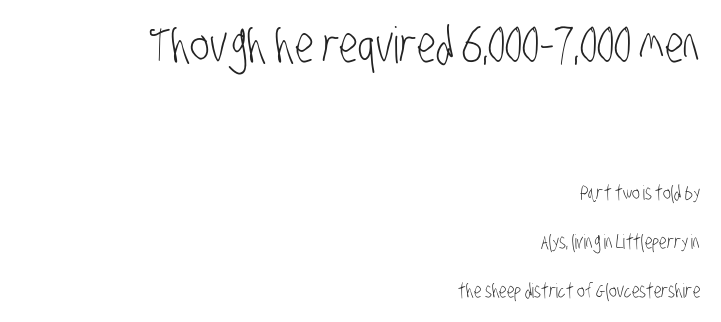
{"serif": "no", "bold": "no", "weight": "light", "width": "condensed", "stroke_contrast": "low", "x_height": "large", "monospaced": "no", "underline": "no", "align": "right", "line_spacing": "loose", "line_spacing_ratio": 2.44, "letter_spacing": "normal", "letter_spacing_em": 0.0, "larger_block": "first", "size_ratio": 2.5, "glyph_px": 50}
